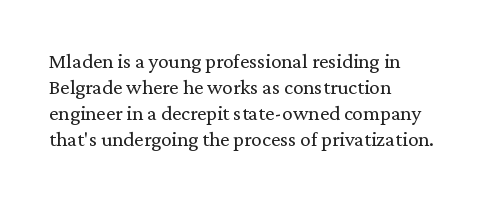
{"italic": "no", "bold": "no", "underline": "no", "align": "left", "line_spacing_ratio": 1.24, "letter_spacing": "normal", "letter_spacing_em": 0.0, "glyph_px": 21}
